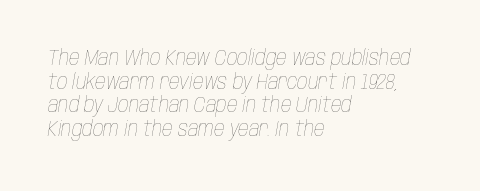
Leading is clearly below the norm, producing a dense column. This rendering uses left alignment, leaving the right contour irregular. This sample uses an oblique cut, with every glyph tilted off the vertical. You could call the tracking neutral — neither tight nor loose.
